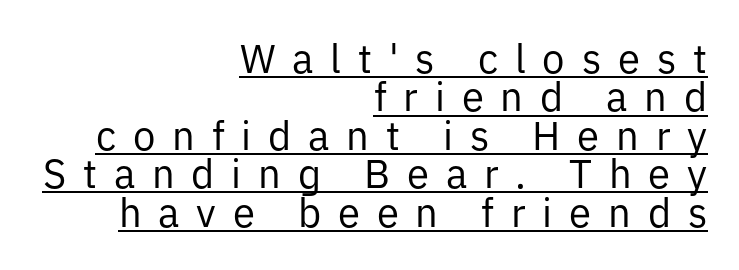
{"serif": "no", "italic": "no", "bold": "no", "weight": "regular", "width": "normal", "stroke_contrast": "low", "x_height": "medium", "monospaced": "no", "underline": "yes", "align": "right", "line_spacing": "tight", "line_spacing_ratio": 0.96, "letter_spacing": "wide", "letter_spacing_em": 0.42, "glyph_px": 40}
